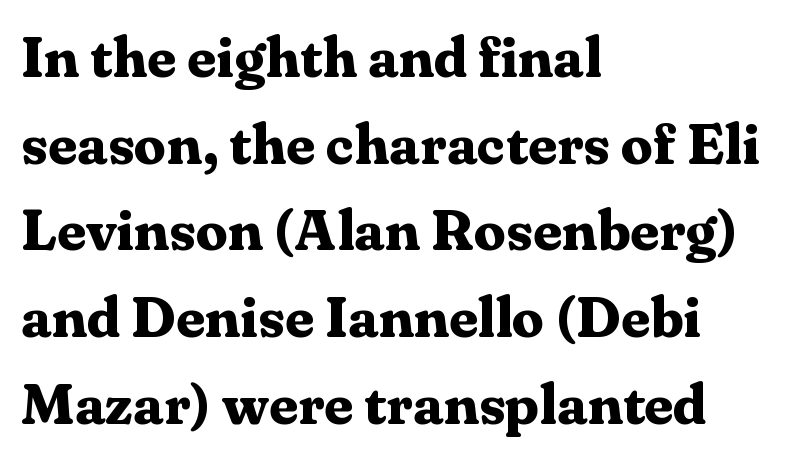
{"serif": "yes", "italic": "no", "bold": "yes", "weight": "bold", "width": "normal", "stroke_contrast": "medium", "x_height": "medium", "monospaced": "no", "underline": "no", "align": "left", "line_spacing": "normal", "line_spacing_ratio": 1.52, "letter_spacing": "normal", "letter_spacing_em": 0.0, "glyph_px": 57}
